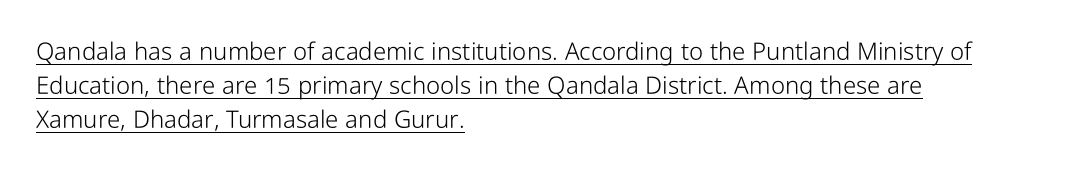
{"italic": "no", "bold": "no", "underline": "yes", "align": "left", "line_spacing": "normal", "line_spacing_ratio": 1.41, "letter_spacing": "normal", "letter_spacing_em": 0.0, "glyph_px": 24}
